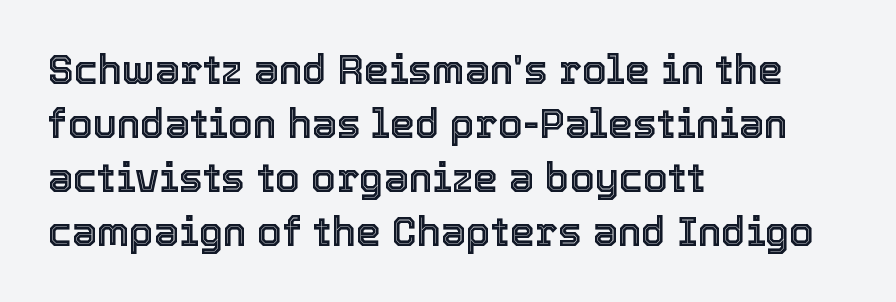
The image shows 40 px text type, upright; set left-aligned, normal line spacing (1.35x), normal letter spacing, not underlined; a medium x-height.
